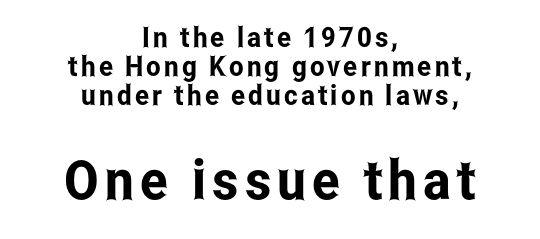
{"serif": "no", "italic": "no", "width": "condensed", "stroke_contrast": "low", "x_height": "medium", "monospaced": "no", "underline": "no", "align": "center", "line_spacing": "tight", "line_spacing_ratio": 1.03, "larger_block": "second", "size_ratio": 1.96, "glyph_px": 55}
